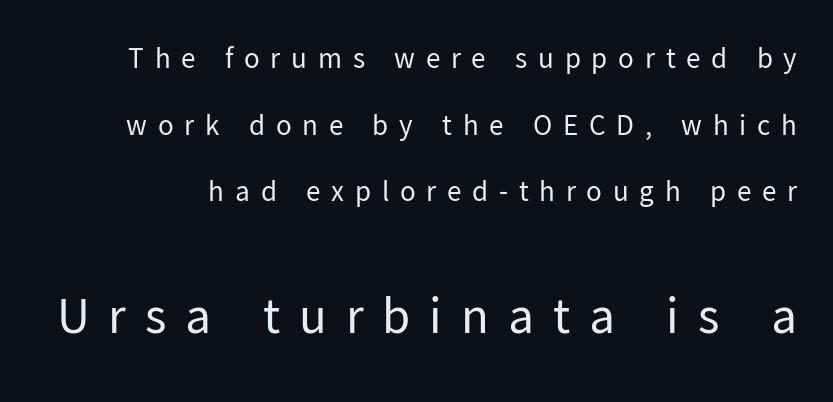
Q: Is the text bold? A: No.
Q: Is the text italic (slanted)? A: No, it is upright.
Q: Is the typeface a serif or a sans-serif typeface? A: Sans-serif.
Q: Is the text underlined? A: No.
Q: Is the spacing between letters normal or unusually wide? A: Unusually wide.
Q: Is the spacing between lines tight, normal or loose? A: Loose.
Q: Which block of text is set in a larger size, the first (top) or the second (bottom)? A: The second (bottom) one.
Q: Width (condensed, normal, or wide)? A: Normal.
Q: Stroke contrast? A: Low.
Q: x-height? A: Medium.
Q: Monospaced? A: No.
